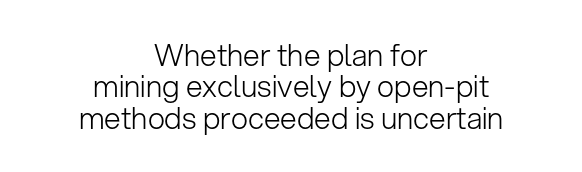
The image shows 30 px light sans-serif type, upright; set centered, tight line spacing (1.05x), normal letter spacing, not underlined; low stroke contrast and a medium x-height.
